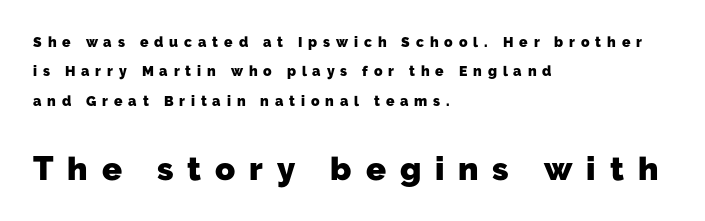
Q: Is the text bold? A: Yes.
Q: Is the typeface a serif or a sans-serif typeface? A: Sans-serif.
Q: Is the text underlined? A: No.
Q: How is the paragraph aligned? A: Left-aligned.
Q: Is the spacing between letters normal or unusually wide? A: Unusually wide.
Q: Is the spacing between lines tight, normal or loose? A: Loose.
Q: Which block of text is set in a larger size, the first (top) or the second (bottom)? A: The second (bottom) one.
Q: Width (condensed, normal, or wide)? A: Normal.
Q: Stroke contrast? A: Low.
Q: x-height? A: Medium.
Q: Monospaced? A: No.
